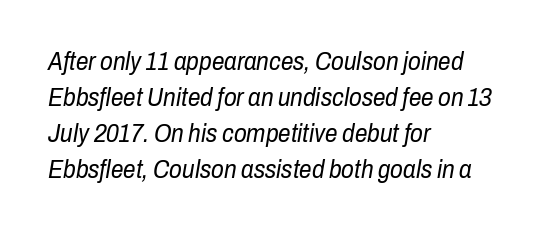
Q: Is the text bold? A: No.
Q: Is the text italic (slanted)? A: Yes, it leans right by about 10 degrees.
Q: Is the text underlined? A: No.
Q: How is the paragraph aligned? A: Left-aligned.
Q: Is the spacing between letters normal or unusually wide? A: Normal.
Q: Is the spacing between lines tight, normal or loose? A: Normal.
